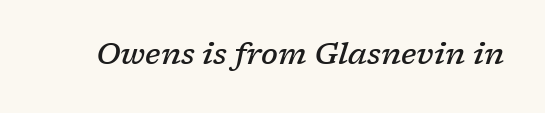
The rendering applies a slant to the glyphs. The horizontal fit of the characters is conventional and even. This is moderately heavy type, rendered in semibold. Yep, those are serifs on the letters. Here the designer chose a conventional face with non-uniform glyph widths.
